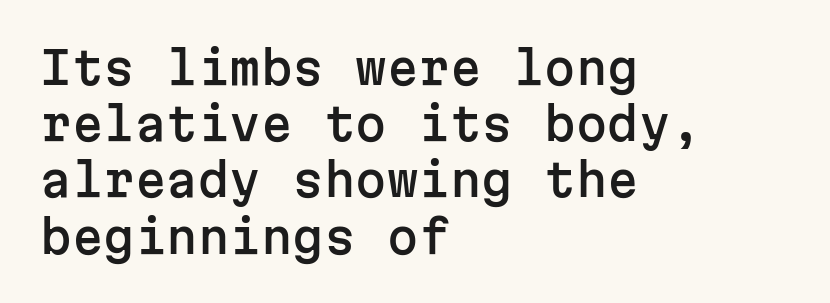
{"serif": "no", "italic": "no", "width": "normal", "stroke_contrast": "low", "x_height": "medium", "monospaced": "yes", "underline": "no", "align": "left", "line_spacing": "normal", "line_spacing_ratio": 1.25, "letter_spacing": "normal", "letter_spacing_em": 0.0, "glyph_px": 45}
